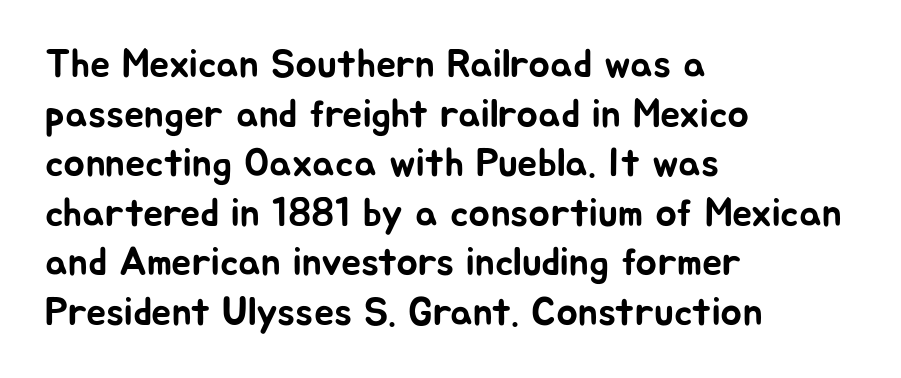
{"serif": "no", "italic": "no", "width": "normal", "stroke_contrast": "low", "x_height": "medium", "monospaced": "no", "underline": "no", "align": "left", "line_spacing_ratio": 1.24, "letter_spacing": "normal", "letter_spacing_em": 0.0, "glyph_px": 40}
